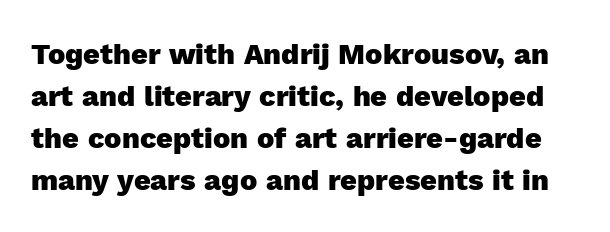
{"serif": "no", "italic": "no", "bold": "yes", "weight": "heavy", "width": "normal", "x_height": "medium", "monospaced": "no", "underline": "no", "line_spacing": "normal", "line_spacing_ratio": 1.45, "letter_spacing": "normal", "letter_spacing_em": 0.0, "glyph_px": 29}
